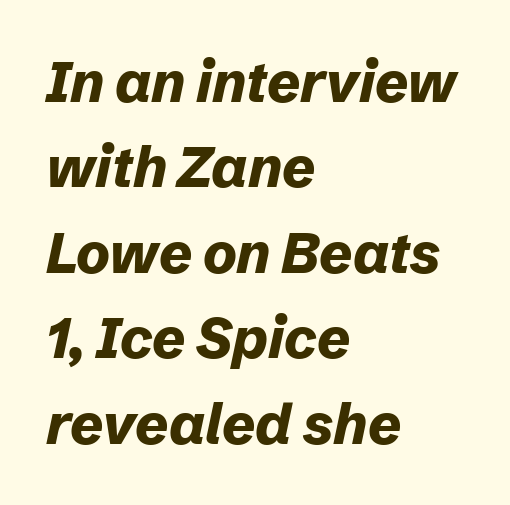
Q: Is the text bold? A: Yes.
Q: Is the text italic (slanted)? A: Yes, it leans right by about 12 degrees.
Q: Is the text underlined? A: No.
Q: How is the paragraph aligned? A: Left-aligned.
Q: Is the spacing between letters normal or unusually wide? A: Normal.
Q: Is the spacing between lines tight, normal or loose? A: Normal.
Q: Width (condensed, normal, or wide)? A: Normal.
Q: Stroke contrast? A: Low.
Q: x-height? A: Medium.
Q: Monospaced? A: No.
